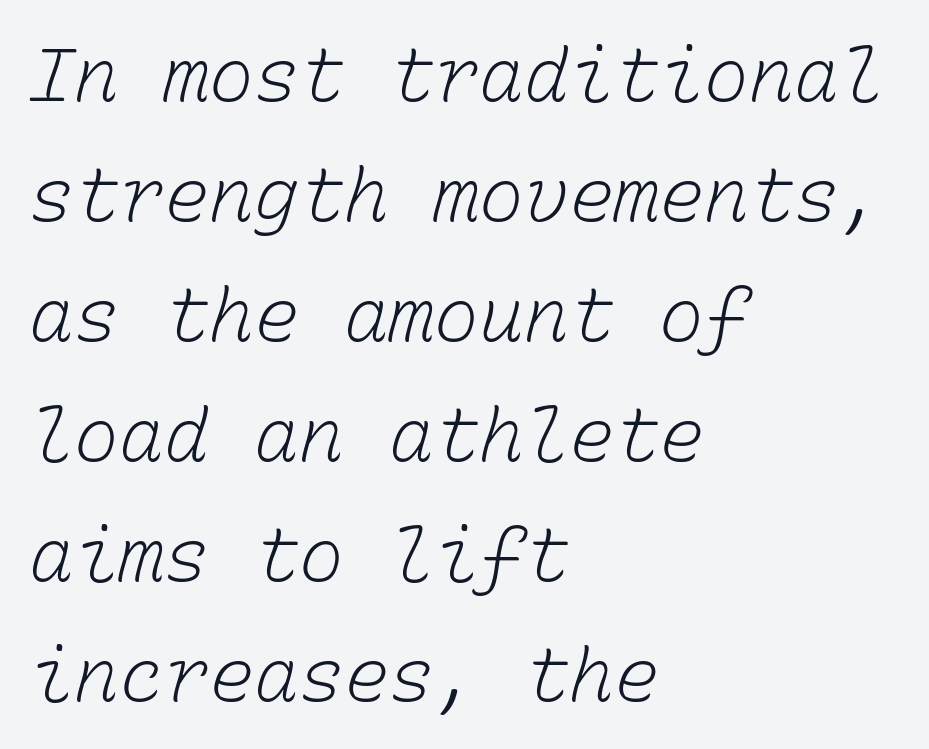
The face used here is monospaced, like something from a code editor. Glyph-to-glyph distance matches everyday printed text. Letters have the restrained weight of plain body copy at most. A normal amount of white space separates one row of letters from the next. A clean baseline with only descenders dipping below it.
